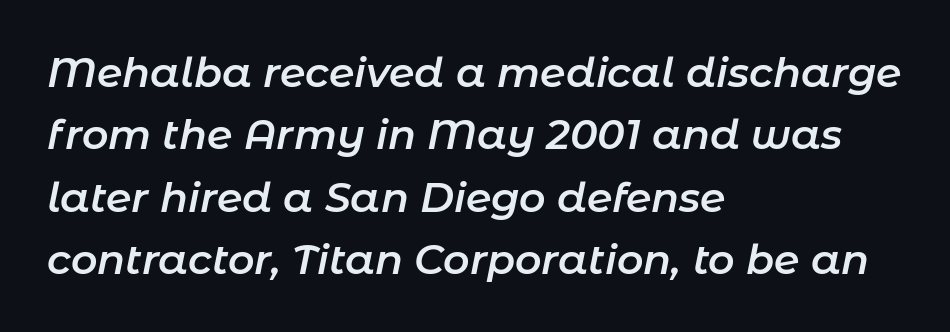
A typesetter would mark this as italic. Which margin do the lines hug? The left one — the right edge is uneven. Check under the words: just untouched page. These lines keep a tight, regular rhythm from letter to letter. Do the characters align in a grid? No, the font is proportional. These lines sit exactly where default settings would place them.
